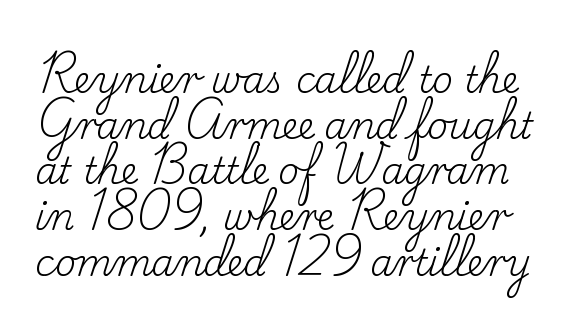
The image shows 36 px regular-weight serif type; set normal line spacing (1.27x), normal letter spacing, not underlined; low stroke contrast and a small x-height.
